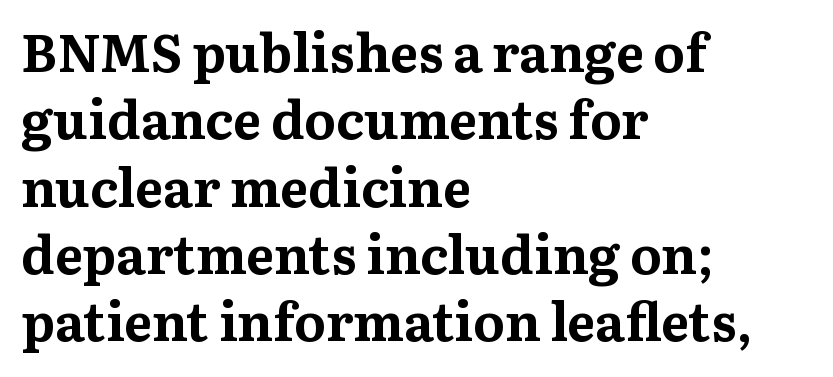
{"serif": "yes", "italic": "no", "bold": "yes", "weight": "bold", "width": "normal", "stroke_contrast": "medium", "x_height": "medium", "monospaced": "no", "underline": "no", "align": "left", "line_spacing": "normal", "line_spacing_ratio": 1.27, "letter_spacing": "normal", "letter_spacing_em": 0.0, "glyph_px": 53}
